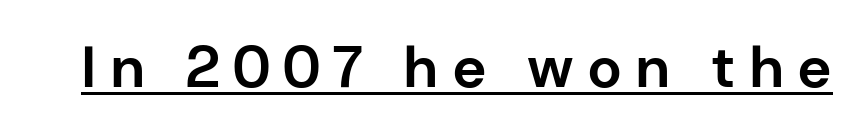
If you drew a line through each stem, it would be perfectly vertical. Beneath each row of characters lies a ruled line. The face used here has the dense, thick strokes of a bold. Font category for this specimen: sans-serif.
